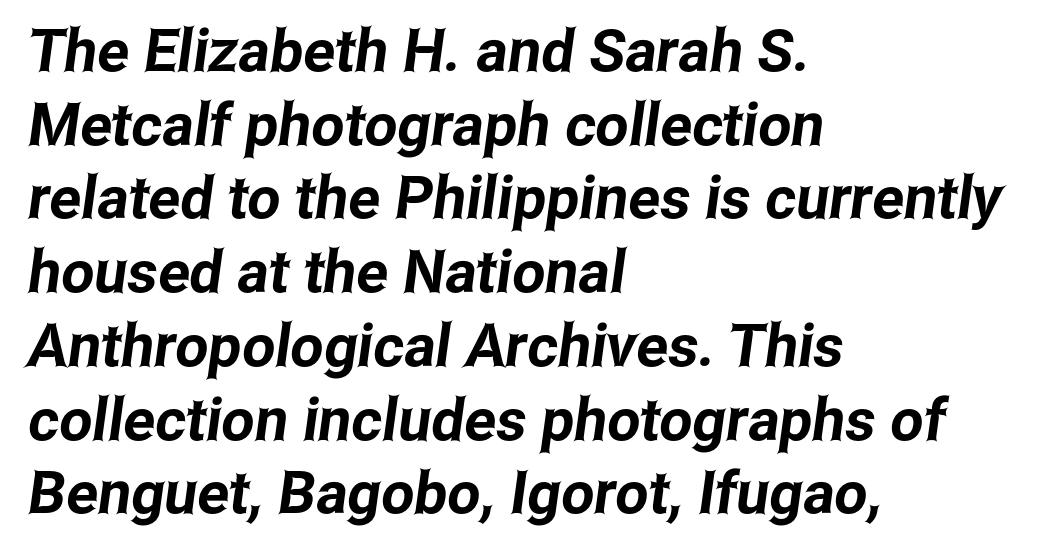
The letters sit at their default tracking, neither squeezed nor spread. The words here are not underlined. Horizontally, the lines are justified to the leading edge only. You could not count columns in this text — the font is proportionally spaced. The font family rendered here belongs to the sans-serif group. Whoever set this chose a conventional vertical rhythm.
